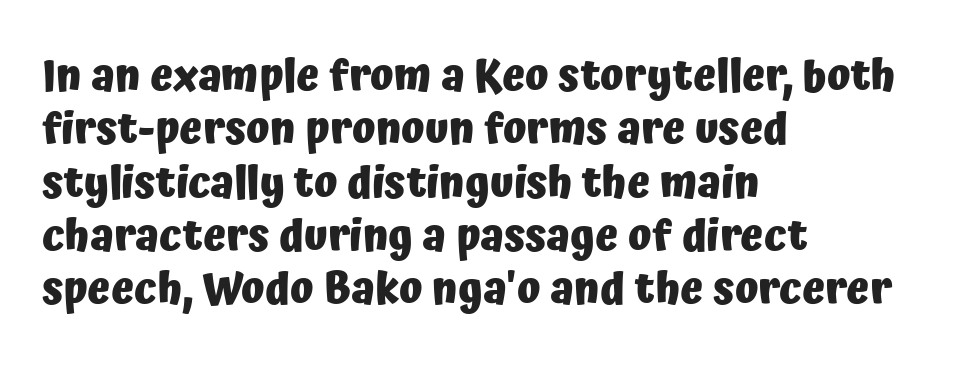
Q: Is the text bold? A: Yes.
Q: Is the text italic (slanted)? A: No, it is upright.
Q: Is the typeface a serif or a sans-serif typeface? A: Sans-serif.
Q: Is the text underlined? A: No.
Q: How is the paragraph aligned? A: Left-aligned.
Q: Is the spacing between letters normal or unusually wide? A: Normal.
Q: Width (condensed, normal, or wide)? A: Normal.
Q: Stroke contrast? A: Low.
Q: x-height? A: Medium.
Q: Monospaced? A: No.
